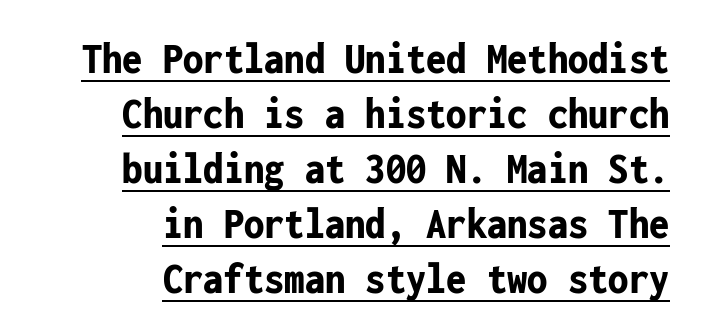
{"serif": "no", "italic": "no", "bold": "yes", "weight": "bold", "width": "condensed", "stroke_contrast": "low", "x_height": "medium", "monospaced": "yes", "underline": "yes", "align": "right", "line_spacing_ratio": 1.22, "letter_spacing": "normal", "letter_spacing_em": 0.0, "glyph_px": 45}
